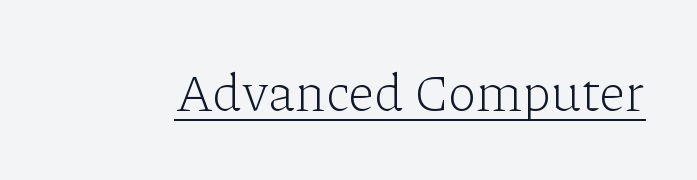
Q: Is the text bold? A: No.
Q: Is the text italic (slanted)? A: No, it is upright.
Q: Is the typeface a serif or a sans-serif typeface? A: Serif.
Q: Is the text underlined? A: Yes.
Q: Is the spacing between letters normal or unusually wide? A: Normal.
Q: Width (condensed, normal, or wide)? A: Normal.
Q: Stroke contrast? A: Low.
Q: x-height? A: Medium.
Q: Monospaced? A: No.
